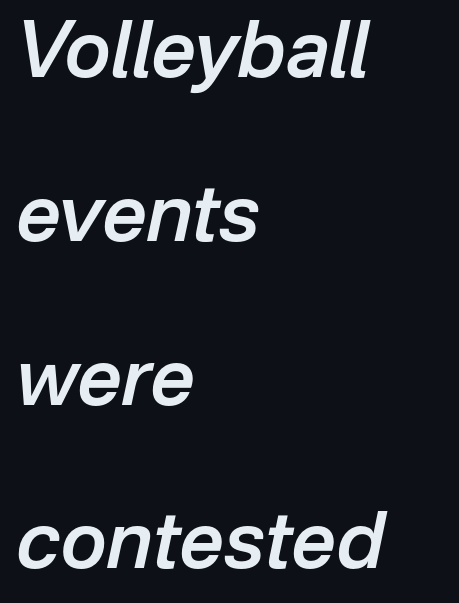
The image shows 78 px semibold type, italic (leaning right); set left-aligned, loose line spacing (2.1x), normal letter spacing, not underlined; low stroke contrast and a medium x-height.
